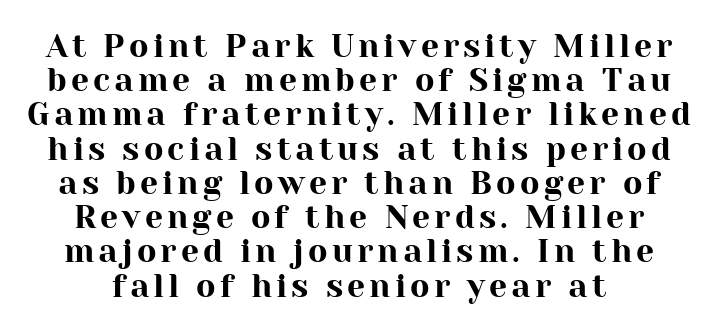
{"serif": "yes", "italic": "no", "width": "normal", "stroke_contrast": "high", "x_height": "medium", "monospaced": "no", "underline": "no", "line_spacing": "tight", "line_spacing_ratio": 1.07, "glyph_px": 32}
